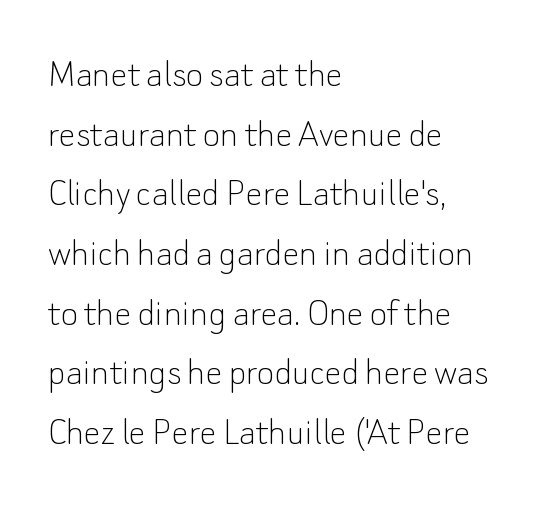
Q: Is the text bold? A: No.
Q: Is the text italic (slanted)? A: No, it is upright.
Q: Is the typeface a serif or a sans-serif typeface? A: Sans-serif.
Q: Is the text underlined? A: No.
Q: How is the paragraph aligned? A: Left-aligned.
Q: Is the spacing between letters normal or unusually wide? A: Normal.
Q: Is the spacing between lines tight, normal or loose? A: Normal.
Q: Width (condensed, normal, or wide)? A: Normal.
Q: Stroke contrast? A: Low.
Q: x-height? A: Small.
Q: Monospaced? A: No.
